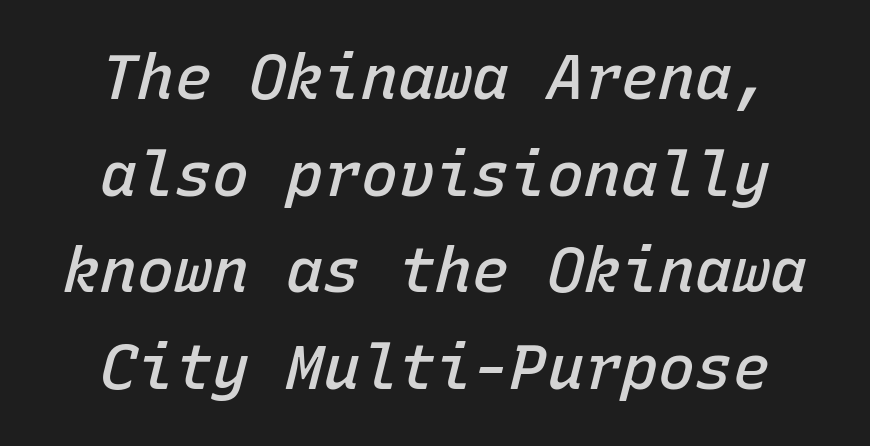
{"italic": "yes", "lean": "right", "slant_degrees": 15, "bold": "semi", "weight": "semibold", "width": "normal", "stroke_contrast": "low", "x_height": "medium", "monospaced": "yes", "underline": "no", "align": "center", "line_spacing": "normal", "line_spacing_ratio": 1.56, "letter_spacing": "normal", "letter_spacing_em": 0.0, "glyph_px": 62}
